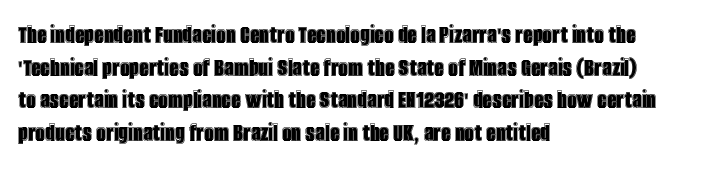
Q: Is the text italic (slanted)? A: No, it is upright.
Q: Is the text underlined? A: No.
Q: How is the paragraph aligned? A: Left-aligned.
Q: Is the spacing between letters normal or unusually wide? A: Normal.
